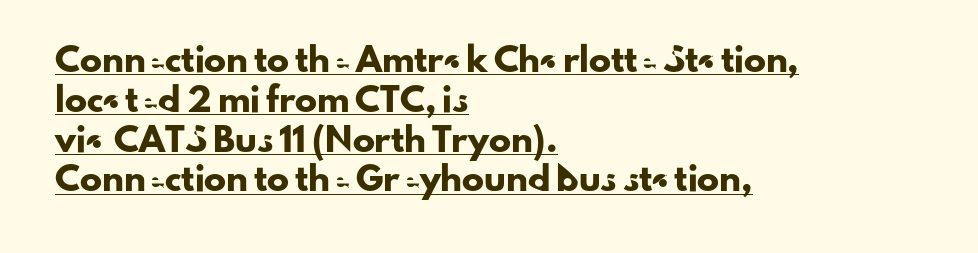
The glyphs are accompanied by a horizontal stroke just below them. The gaps between neighbouring characters are ordinary and unremarkable. The lettering stays uniformly vertical, giving the passage a roman look. Visually the block forms a straight wall on the left and a jagged coastline on the right.
